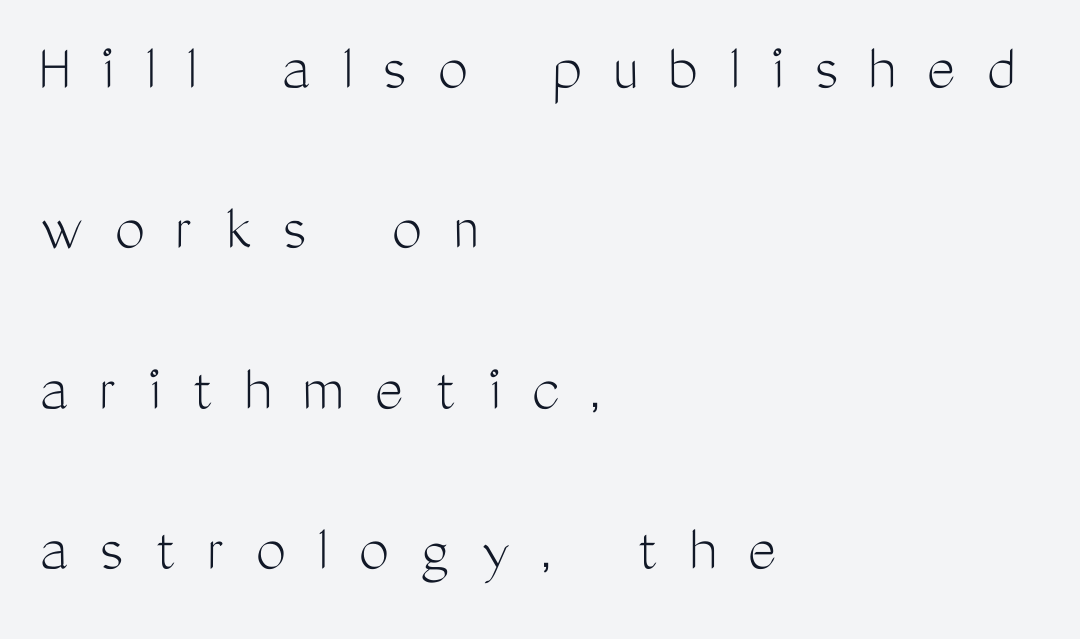
{"serif": "no", "italic": "no", "bold": "no", "weight": "light", "width": "condensed", "stroke_contrast": "medium", "x_height": "medium", "monospaced": "no", "underline": "no", "align": "left", "line_spacing": "loose", "line_spacing_ratio": 2.36, "letter_spacing": "wide", "letter_spacing_em": 0.46, "glyph_px": 68}
